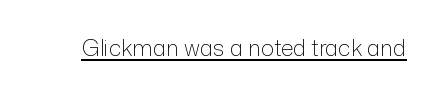
The image shows 22 px text type, upright; set normal letter spacing, underlined.
